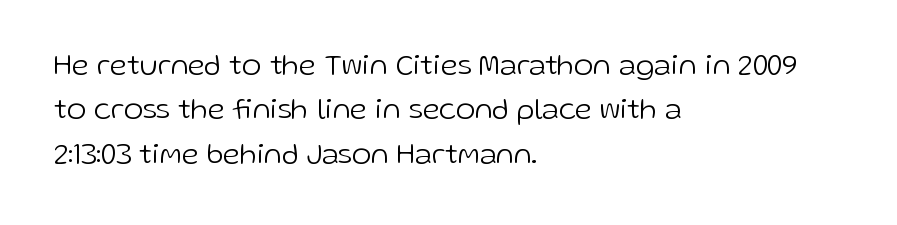
Q: Is the text bold? A: No.
Q: Is the text italic (slanted)? A: No, it is upright.
Q: Is the typeface a serif or a sans-serif typeface? A: Sans-serif.
Q: Is the text underlined? A: No.
Q: How is the paragraph aligned? A: Left-aligned.
Q: Is the spacing between letters normal or unusually wide? A: Normal.
Q: Is the spacing between lines tight, normal or loose? A: Normal.
Q: Width (condensed, normal, or wide)? A: Normal.
Q: Stroke contrast? A: Low.
Q: x-height? A: Medium.
Q: Monospaced? A: No.
